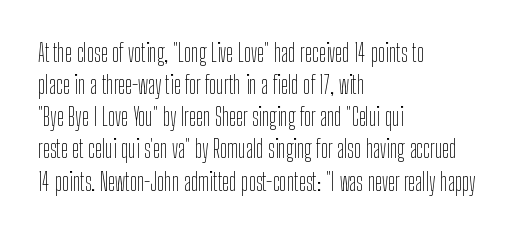
The strip under each line holds only bare page. You could call the tracking neutral — neither tight nor loose. Where is the straight margin? On the left. Upright lettering throughout. The weight tops out at a normal text grade.
